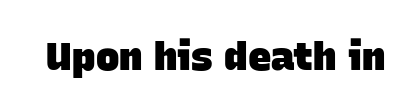
Q: Is the text bold? A: Yes.
Q: Is the typeface a serif or a sans-serif typeface? A: Sans-serif.
Q: Is the text underlined? A: No.
Q: Is the spacing between letters normal or unusually wide? A: Normal.
Q: Width (condensed, normal, or wide)? A: Normal.
Q: Stroke contrast? A: Low.
Q: x-height? A: Large.
Q: Monospaced? A: No.
